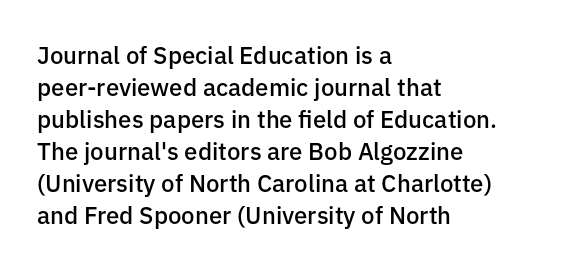
Q: Is the text bold? A: Semi-bold.
Q: Is the text italic (slanted)? A: No, it is upright.
Q: Is the text underlined? A: No.
Q: How is the paragraph aligned? A: Left-aligned.
Q: Is the spacing between letters normal or unusually wide? A: Normal.
Q: Is the spacing between lines tight, normal or loose? A: Normal.
